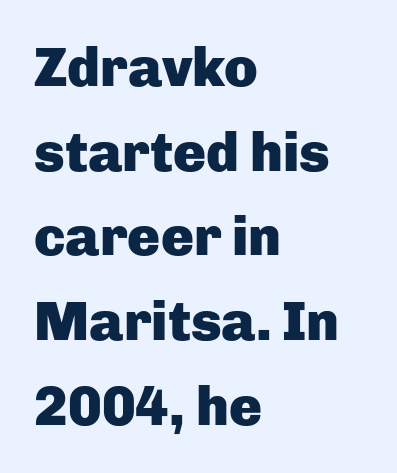
Q: Is the text bold? A: Yes.
Q: Is the text italic (slanted)? A: No, it is upright.
Q: Is the typeface a serif or a sans-serif typeface? A: Sans-serif.
Q: Is the text underlined? A: No.
Q: How is the paragraph aligned? A: Left-aligned.
Q: Is the spacing between letters normal or unusually wide? A: Normal.
Q: Is the spacing between lines tight, normal or loose? A: Normal.
Q: Width (condensed, normal, or wide)? A: Normal.
Q: Stroke contrast? A: Low.
Q: x-height? A: Medium.
Q: Monospaced? A: No.
